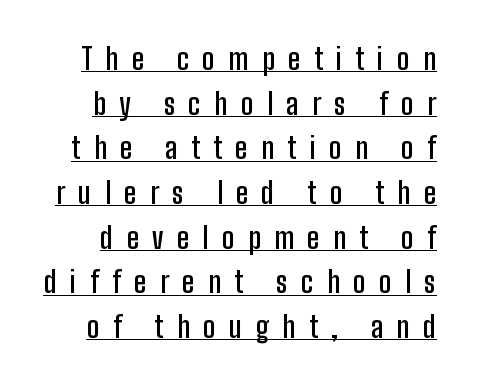
{"serif": "no", "italic": "no", "bold": "semi", "weight": "semibold", "width": "condensed", "stroke_contrast": "low", "x_height": "medium", "monospaced": "no", "underline": "yes", "line_spacing": "normal", "line_spacing_ratio": 1.54, "letter_spacing": "wide", "letter_spacing_em": 0.46, "glyph_px": 29}
